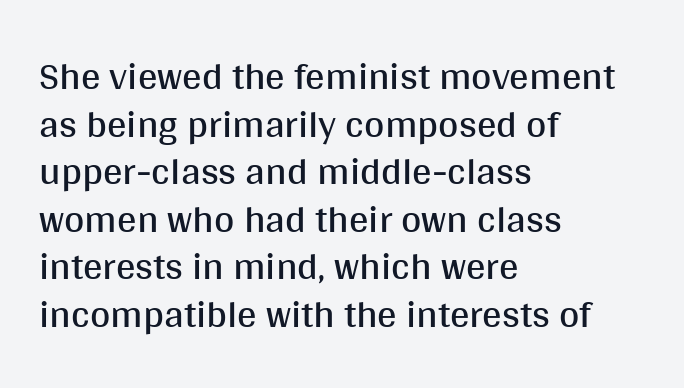
{"serif": "no", "italic": "no", "bold": "no", "weight": "regular", "width": "normal", "stroke_contrast": "medium", "x_height": "large", "monospaced": "no", "underline": "no", "align": "left", "line_spacing_ratio": 1.22, "letter_spacing": "normal", "letter_spacing_em": 0.0, "glyph_px": 39}
